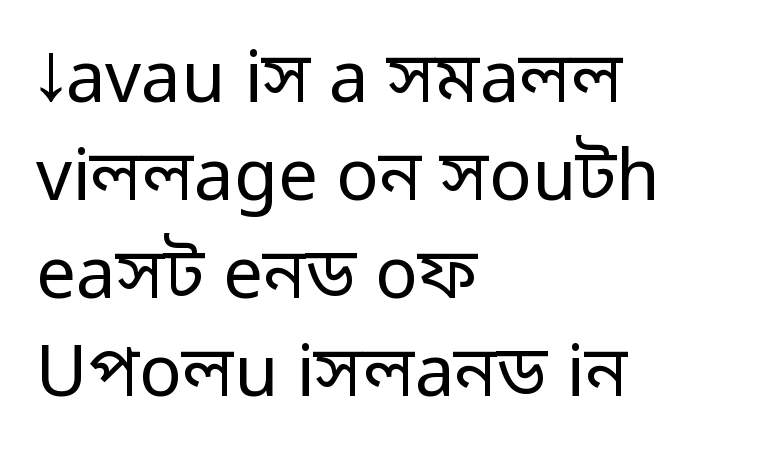
The image shows 71 px regular-weight sans-serif type, upright; set left-aligned, normal line spacing (1.38x), normal letter spacing, not underlined; low stroke contrast and a medium x-height.
